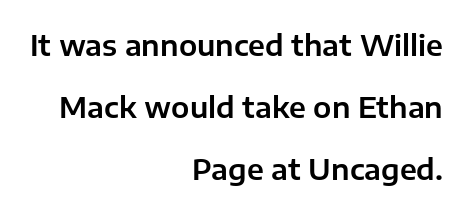
The image shows 29 px sans-serif type, upright; set right-aligned, loose line spacing (2.13x), normal letter spacing, not underlined; low stroke contrast and a medium x-height.
